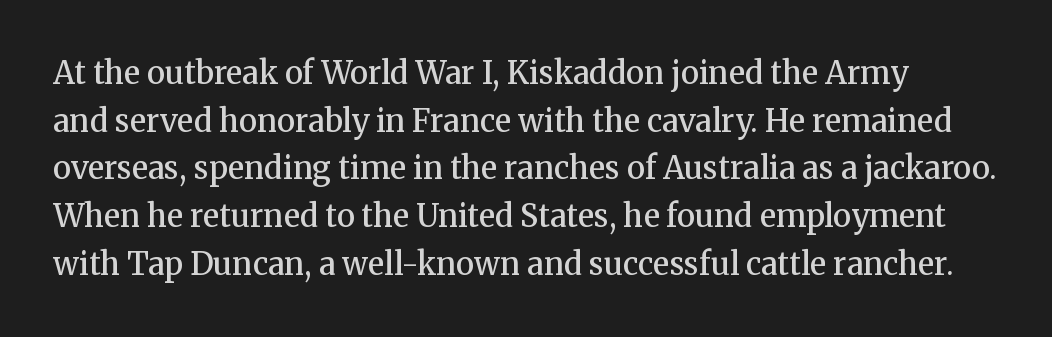
{"serif": "yes", "italic": "no", "bold": "semi", "weight": "semibold", "width": "normal", "stroke_contrast": "medium", "x_height": "medium", "monospaced": "no", "underline": "no", "line_spacing": "normal", "line_spacing_ratio": 1.54, "letter_spacing": "normal", "letter_spacing_em": 0.0, "glyph_px": 31}
